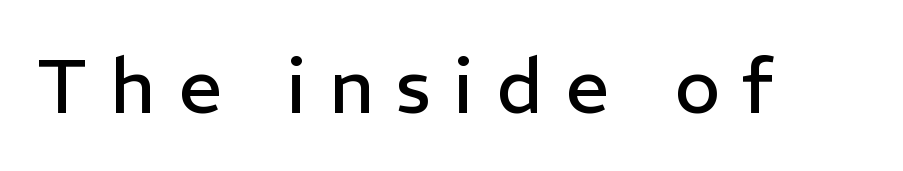
The image shows 77 px regular-weight sans-serif type, upright; set unusually wide letter spacing (+0.29 em), not underlined; low stroke contrast and a medium x-height.
